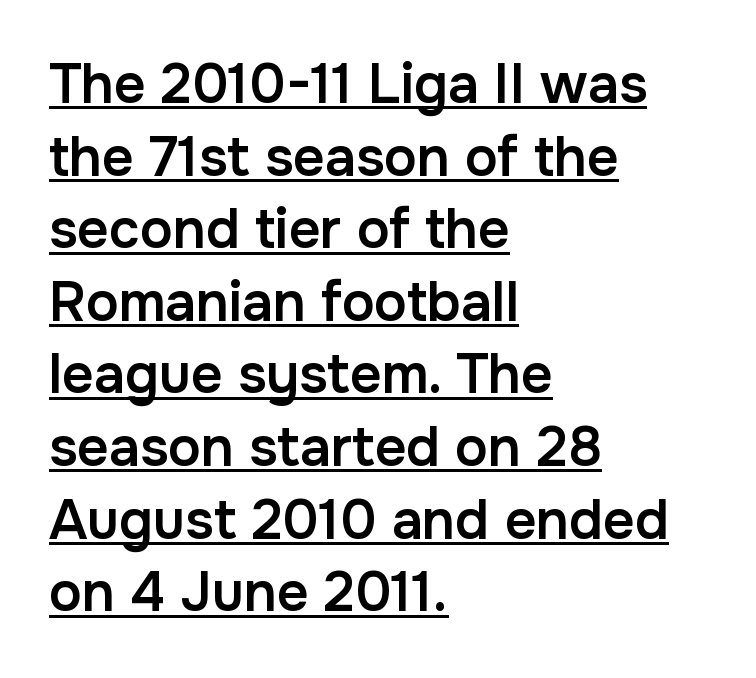
{"serif": "no", "italic": "no", "bold": "semi", "weight": "semibold", "width": "normal", "stroke_contrast": "low", "x_height": "medium", "monospaced": "no", "underline": "yes", "align": "left", "line_spacing": "normal", "line_spacing_ratio": 1.32, "letter_spacing": "normal", "letter_spacing_em": 0.0, "glyph_px": 55}
